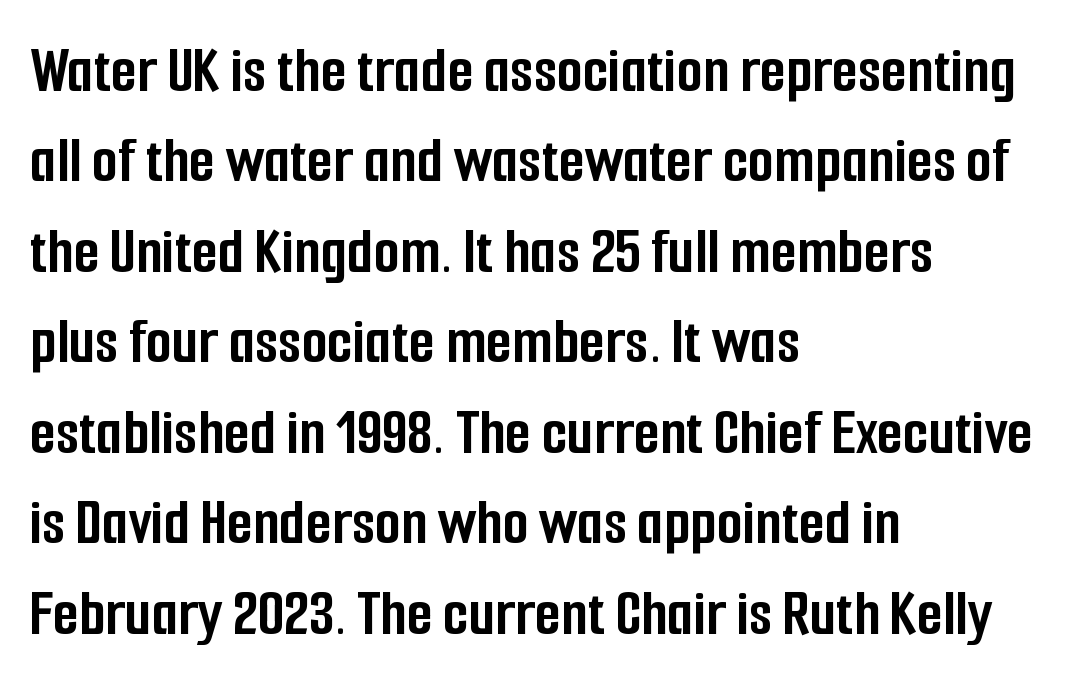
Underline: absent. Every row of glyphs begins at an identical x-position on the left. The letters sit at their default tracking, neither squeezed nor spread. When letters stand straight like this, we call the style roman or upright. The space between consecutive lines is moderate. Think of a printed novel: that variable character pitch is what you see here.
